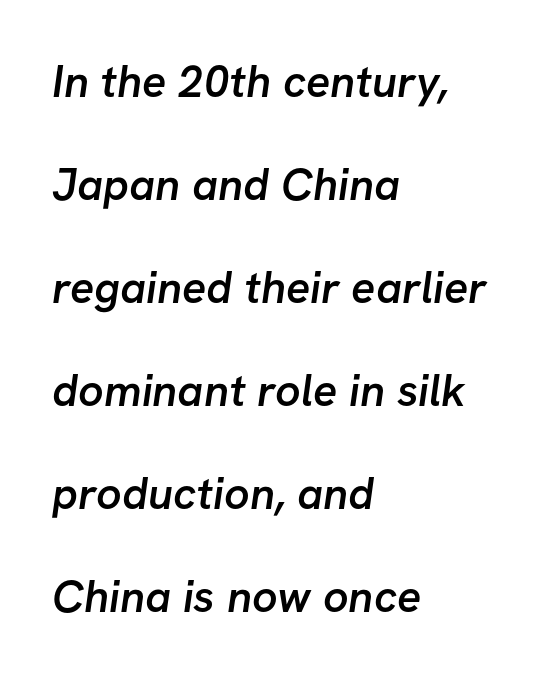
Set as a demibold, roughly 600 on the weight scale. A clean baseline with only descenders dipping below it. No feet cap the strokes, marking this as sans-serif type. In terms of letterspacing, this is plain default setting.
